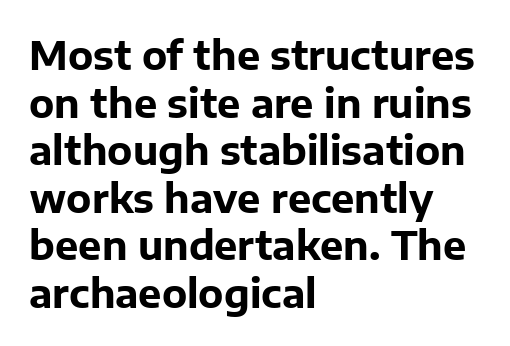
Nope, no serifs anywhere on these letters. The string is rendered with underlining switched off. Proportional: the letters do not fall into vertical columns. The letters are bold, with thick, heavy strokes. Is the letter spacing exaggerated? No — it looks like the ordinary default.
